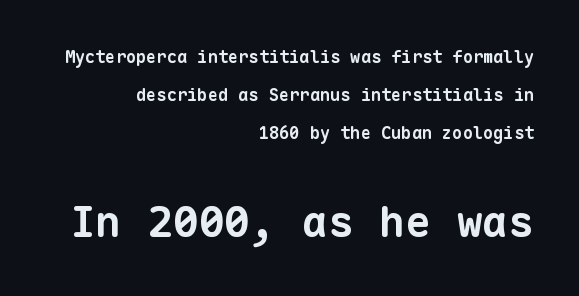
Leading: increased. In terms of weight, the rendering is a true, heavy bold. Which of the two is more prominent by size? The second, at the bottom. What stands out about the letter spacing? Nothing — it is the standard amount. The glyphs are unaccompanied by any horizontal stroke below them. Right-aligned paragraph, ragged on the left.
